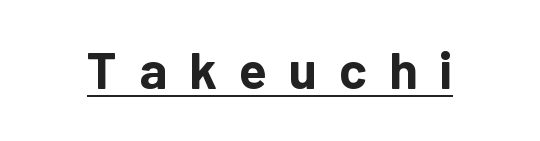
Short note: letters widely spaced. You could not count columns in this text — the font is proportionally spaced. The passage shown is emphatically bold. Glance below the letters and you will spot a drawn line. Serif or sans? Sans — the stroke terminals are bare.
